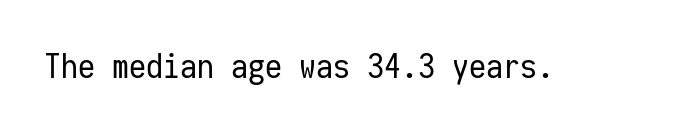
The image shows 34 px regular-weight, condensed sans-serif type, upright, monospaced; set normal letter spacing, not underlined; low stroke contrast and a medium x-height.
